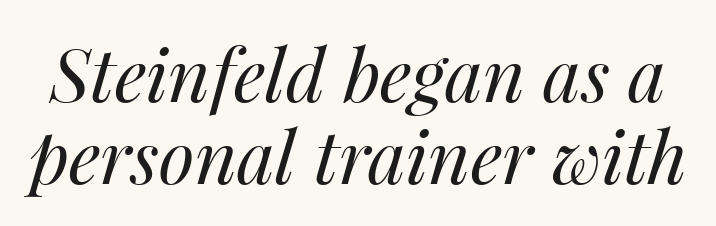
{"italic": "yes", "lean": "right", "slant_degrees": 14, "bold": "no", "weight": "regular", "width": "normal", "stroke_contrast": "medium", "x_height": "medium", "monospaced": "no", "underline": "no", "line_spacing": "tight", "line_spacing_ratio": 1.12, "letter_spacing": "normal", "letter_spacing_em": 0.0, "glyph_px": 73}
